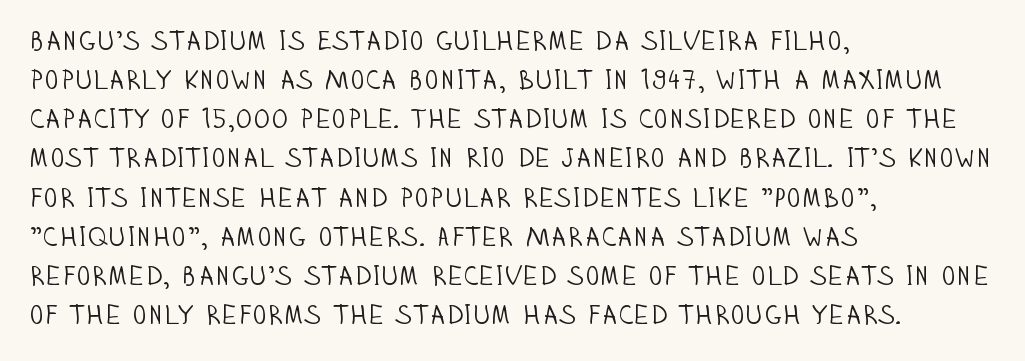
Q: Is the text bold? A: No.
Q: Is the text italic (slanted)? A: No, it is upright.
Q: Is the text underlined? A: No.
Q: How is the paragraph aligned? A: Left-aligned.
Q: Is the spacing between letters normal or unusually wide? A: Normal.
Q: Is the spacing between lines tight, normal or loose? A: Normal.
